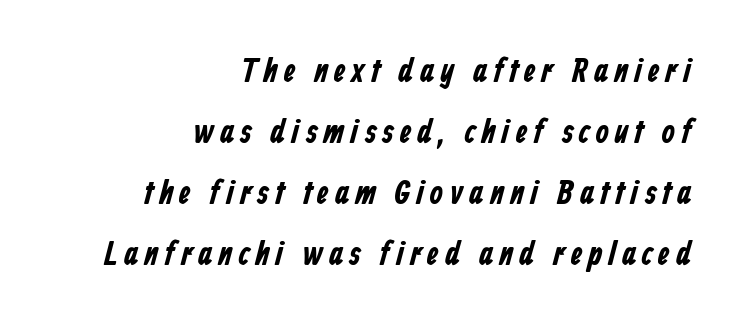
{"serif": "no", "bold": "yes", "weight": "bold", "width": "condensed", "stroke_contrast": "low", "x_height": "medium", "monospaced": "no", "underline": "no", "align": "right", "line_spacing_ratio": 1.79, "glyph_px": 34}
